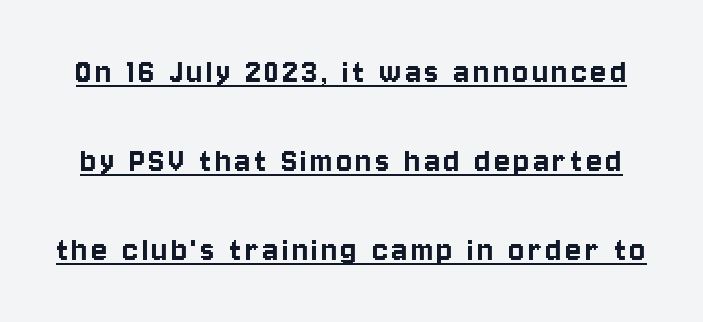
{"serif": "no", "italic": "no", "width": "condensed", "stroke_contrast": "low", "x_height": "large", "monospaced": "no", "underline": "yes", "line_spacing": "loose", "line_spacing_ratio": 2.4, "glyph_px": 37}
